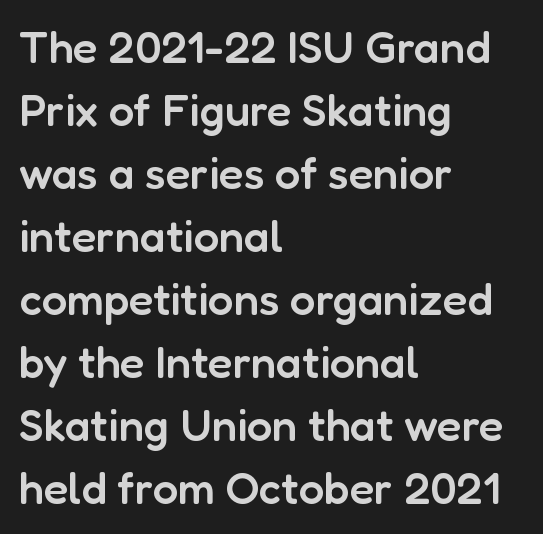
{"serif": "no", "italic": "no", "bold": "semi", "weight": "semibold", "width": "normal", "stroke_contrast": "low", "x_height": "medium", "monospaced": "no", "underline": "no", "align": "left", "line_spacing": "normal", "line_spacing_ratio": 1.4, "letter_spacing": "normal", "letter_spacing_em": 0.0, "glyph_px": 45}
